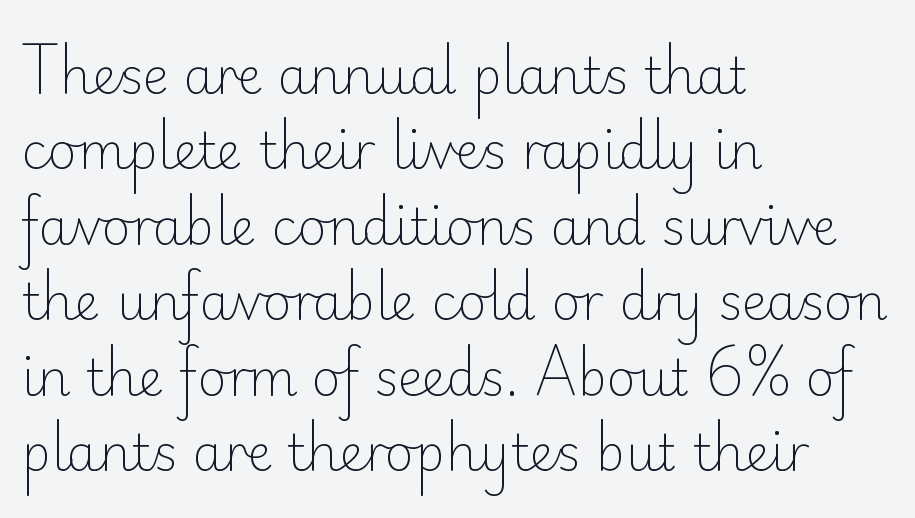
{"serif": "no", "italic": "no", "bold": "no", "weight": "light", "width": "normal", "stroke_contrast": "low", "x_height": "small", "monospaced": "no", "underline": "no", "align": "left", "line_spacing": "normal", "line_spacing_ratio": 1.51, "letter_spacing": "normal", "letter_spacing_em": 0.0, "glyph_px": 50}
